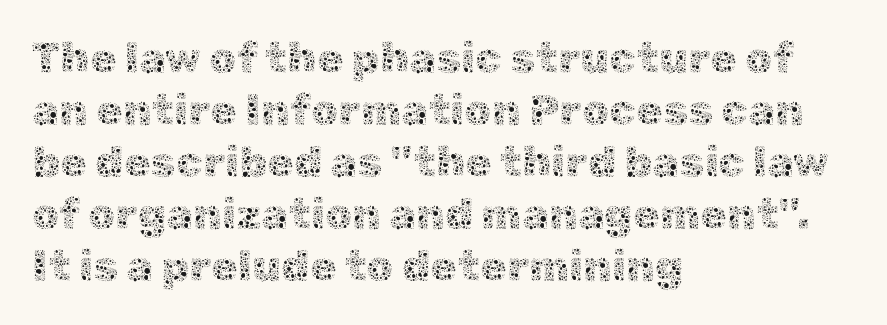
Do the characters align in a grid? No, the font is proportional. There is no visible air inserted between adjacent glyphs. Has an underline been added? It has not. Weight: regular or lighter.
